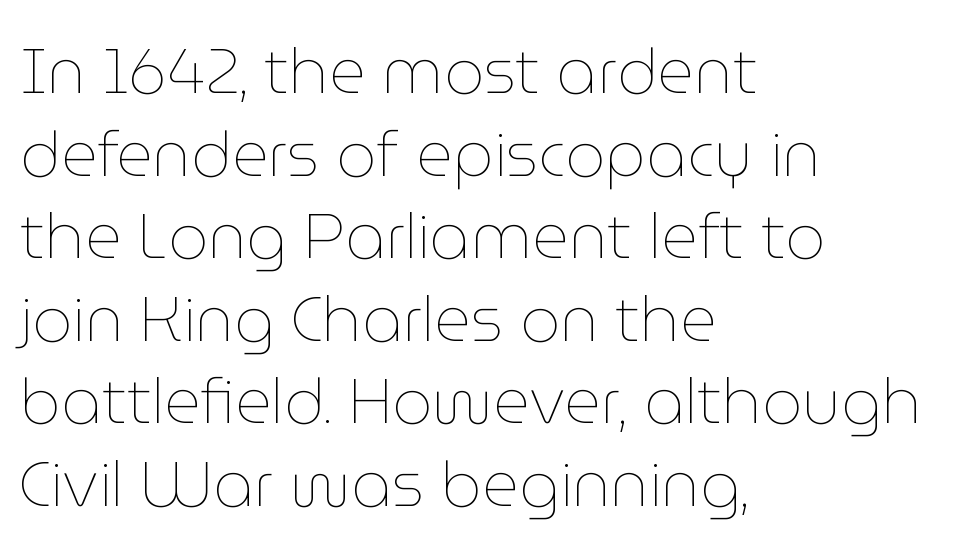
{"italic": "no", "bold": "no", "weight": "thin", "width": "normal", "stroke_contrast": "low", "x_height": "medium", "monospaced": "no", "underline": "no", "align": "left", "line_spacing": "normal", "line_spacing_ratio": 1.31, "letter_spacing": "normal", "letter_spacing_em": 0.0, "glyph_px": 63}
